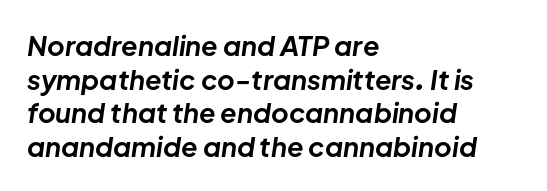
Caption: multi-line text, flush left, ragged right. The glyphs look as if they've been sheared to an angle. Every letter is thick-stroked: bold, no question. The passage shown has conventional tracking throughout. Quick note: interline space is typical. A bare baseline throughout the passage.
